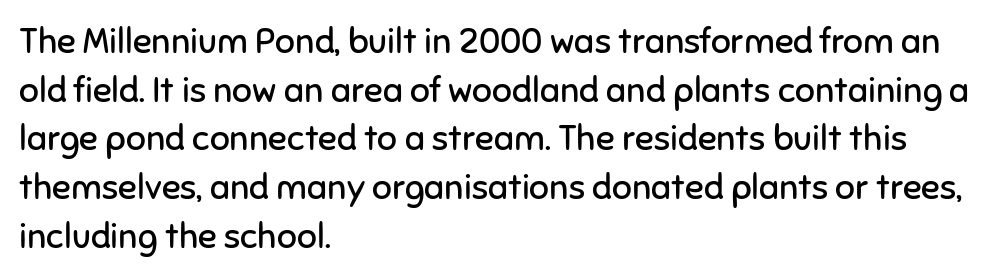
{"serif": "no", "italic": "no", "bold": "no", "weight": "regular", "width": "normal", "stroke_contrast": "low", "x_height": "medium", "monospaced": "no", "underline": "no", "align": "left", "line_spacing": "normal", "line_spacing_ratio": 1.39, "letter_spacing": "normal", "letter_spacing_em": 0.0, "glyph_px": 35}
